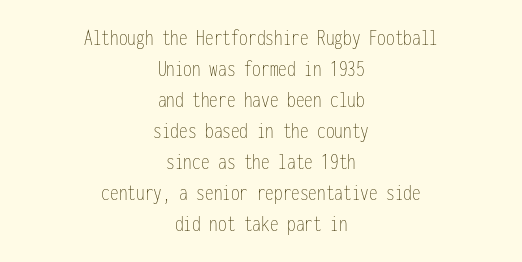
{"italic": "no", "bold": "no", "underline": "no", "align": "center", "line_spacing": "normal", "line_spacing_ratio": 1.35, "letter_spacing": "normal", "letter_spacing_em": 0.0, "glyph_px": 23}
